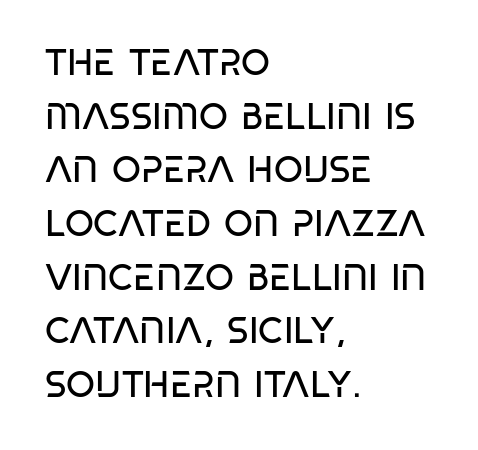
{"serif": "no", "bold": "no", "weight": "regular", "width": "condensed", "stroke_contrast": "low", "x_height": "large", "monospaced": "no", "underline": "no", "align": "left", "line_spacing": "normal", "line_spacing_ratio": 1.45, "letter_spacing": "normal", "letter_spacing_em": 0.0, "glyph_px": 37}
